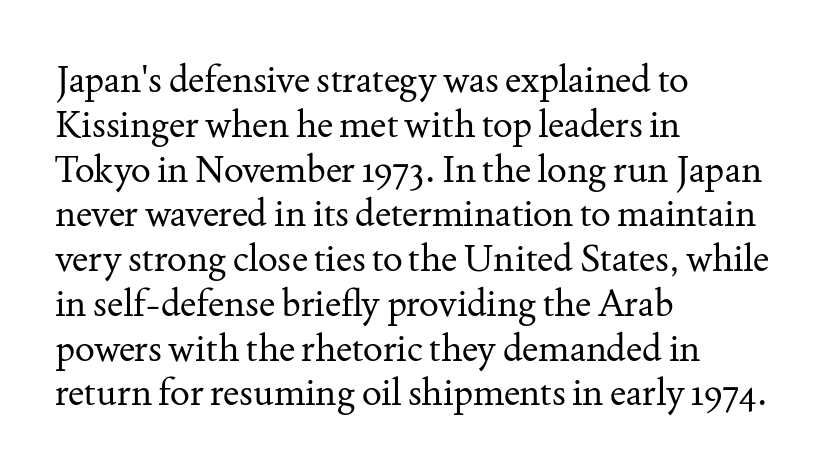
The typeface has the unassuming heft of standard copy or less. A typesetter would call this proportional, since set widths differ per character. Upright lettering throughout. These lines keep a tight, regular rhythm from letter to letter. The passage shown is not underscored anywhere.
